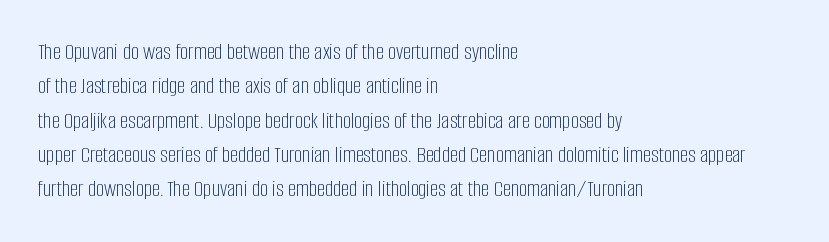
The vertical gap from one line to the next is medium. These lines were composed using upright roman letters. Horizontal alignment here is leftward, the default for most running prose. The gaps between neighbouring characters are ordinary and unremarkable. Weight: regular or lighter.
